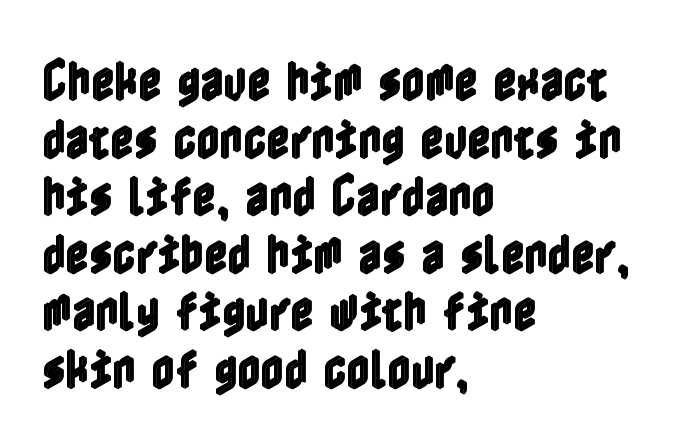
{"italic": "no", "width": "condensed", "x_height": "medium", "underline": "no", "align": "left", "line_spacing": "normal", "line_spacing_ratio": 1.28, "letter_spacing": "normal", "letter_spacing_em": 0.0, "glyph_px": 45}
